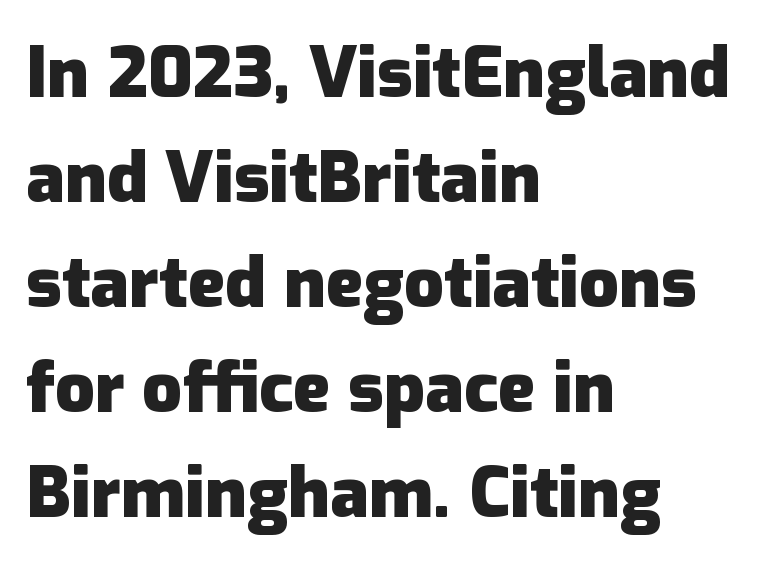
Interline gaps are of average width in this sample. The letters advance in unequal steps, a hallmark of proportional type. This rendering features lettering with no underline. Every stem runs plumb, perpendicular to the baseline. Nothing sits at the stroke ends, so this counts as sans-serif.
